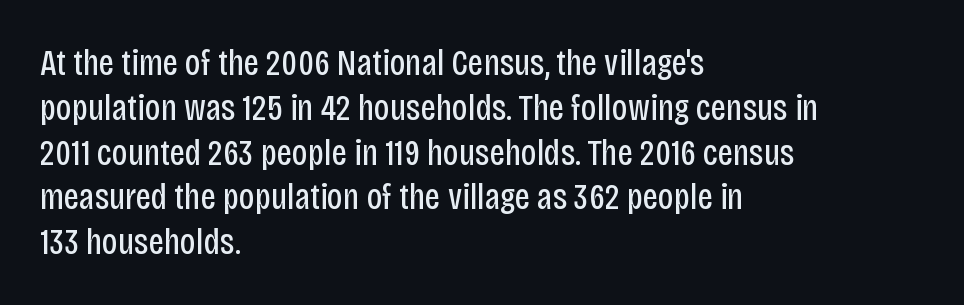
{"serif": "no", "italic": "no", "bold": "no", "weight": "regular", "width": "condensed", "stroke_contrast": "low", "x_height": "large", "monospaced": "no", "underline": "no", "align": "left", "line_spacing_ratio": 1.21, "letter_spacing": "normal", "letter_spacing_em": 0.0, "glyph_px": 37}
